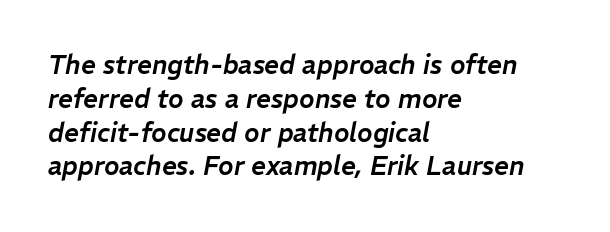
The image shows 26 px text type, italic (leaning right); set left-aligned, normal line spacing (1.3x), normal letter spacing, not underlined.
